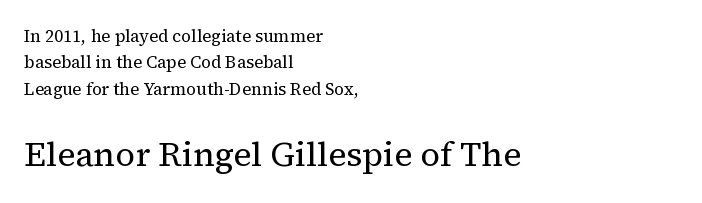
Left-aligned paragraph, ragged on the right. A quiet, ordinary-to-light weight characterises the typeface. This sample uses plain, unmodified letter spacing. The type family on display is of the serif kind.
